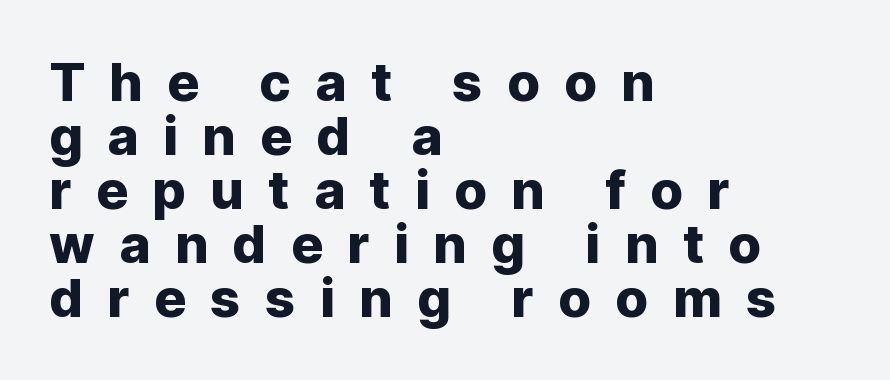
The image shows 53 px sans-serif type, upright; set left-aligned, tight line spacing (1.02x), unusually wide letter spacing (+0.46 em), not underlined; low stroke contrast and a medium x-height.
